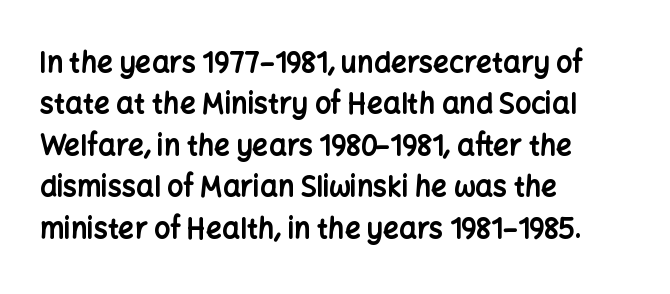
The rendering uses natural spacing where letterforms have individual widths. The leading is moderate, giving the passage an even texture. Does extra space separate the letters? No, they use regular spacing. The letters carry no serifs — their stems end cleanly without finishing strokes. Casual observation: everything's shoved over to the left. Tall strokes in this sample are plumb rather than angled.
